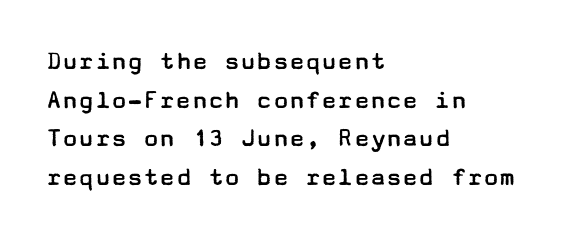
{"italic": "no", "bold": "no", "underline": "no", "align": "left", "line_spacing": "normal", "line_spacing_ratio": 1.43, "letter_spacing": "normal", "letter_spacing_em": 0.0, "glyph_px": 27}
